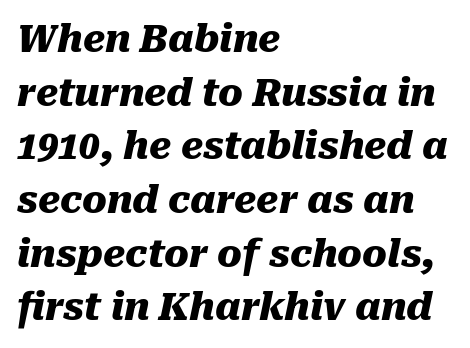
The typesetter chose a ragged-right arrangement here. A typesetter would call this proportional, since set widths differ per character. A full-strength bold gives these letters their thick strokes. This sample uses an oblique cut, with every glyph tilted off the vertical. The area under the type is left untouched.
